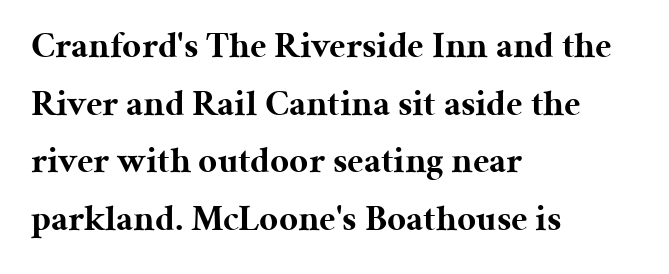
{"serif": "yes", "italic": "no", "bold": "yes", "weight": "bold", "width": "normal", "stroke_contrast": "medium", "x_height": "medium", "monospaced": "no", "underline": "no", "align": "left", "line_spacing": "normal", "line_spacing_ratio": 1.56, "letter_spacing": "normal", "letter_spacing_em": 0.0, "glyph_px": 37}
